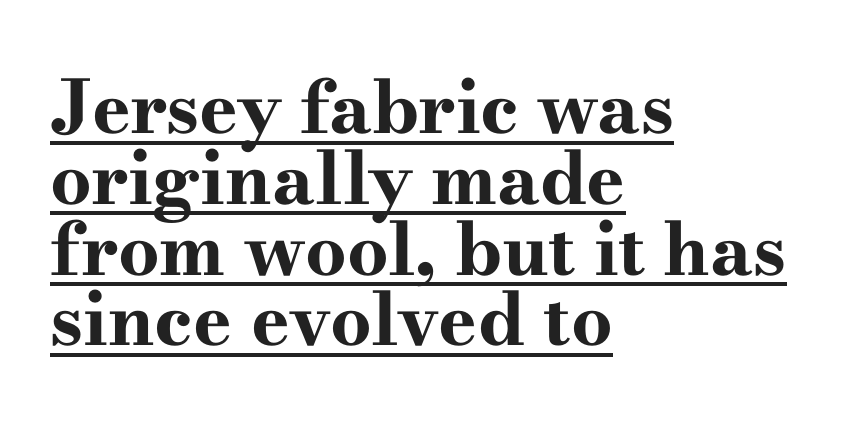
{"serif": "yes", "italic": "no", "bold": "yes", "weight": "bold", "width": "wide", "stroke_contrast": "high", "x_height": "small", "monospaced": "no", "underline": "yes", "align": "left", "line_spacing": "tight", "line_spacing_ratio": 0.97, "letter_spacing": "normal", "letter_spacing_em": 0.0, "glyph_px": 73}
